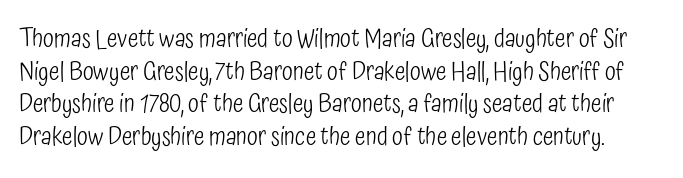
{"italic": "no", "bold": "no", "underline": "no", "line_spacing": "normal", "line_spacing_ratio": 1.31, "letter_spacing": "normal", "letter_spacing_em": 0.0, "glyph_px": 25}
